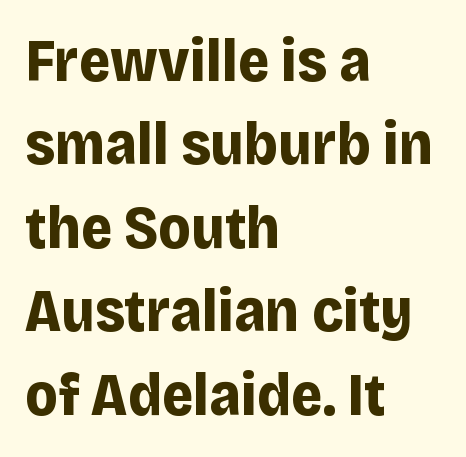
The characters display no serif detailing; their extremities are plain. Decoration check: the copy has no underline. Compared with an ordinary text face, these strokes are far heavier — a full bold. Which margin do the lines hug? The left one — the right edge is uneven.
